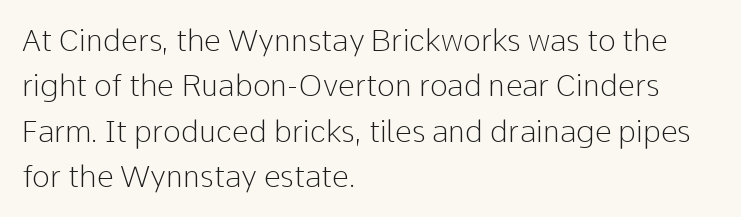
{"serif": "no", "italic": "no", "bold": "no", "weight": "light", "width": "normal", "stroke_contrast": "low", "x_height": "medium", "monospaced": "no", "underline": "no", "align": "left", "line_spacing": "normal", "line_spacing_ratio": 1.51, "letter_spacing": "normal", "letter_spacing_em": 0.0, "glyph_px": 30}
